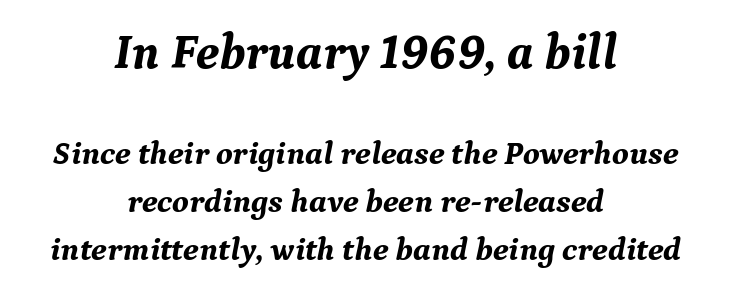
Q: Is the text bold? A: Yes.
Q: Is the text italic (slanted)? A: Yes, it leans right by about 9 degrees.
Q: Is the typeface a serif or a sans-serif typeface? A: Serif.
Q: Is the text underlined? A: No.
Q: How is the paragraph aligned? A: Centered.
Q: Is the spacing between letters normal or unusually wide? A: Normal.
Q: Is the spacing between lines tight, normal or loose? A: Normal.
Q: Which block of text is set in a larger size, the first (top) or the second (bottom)? A: The first (top) one.
Q: Width (condensed, normal, or wide)? A: Normal.
Q: Stroke contrast? A: Medium.
Q: x-height? A: Medium.
Q: Monospaced? A: No.
